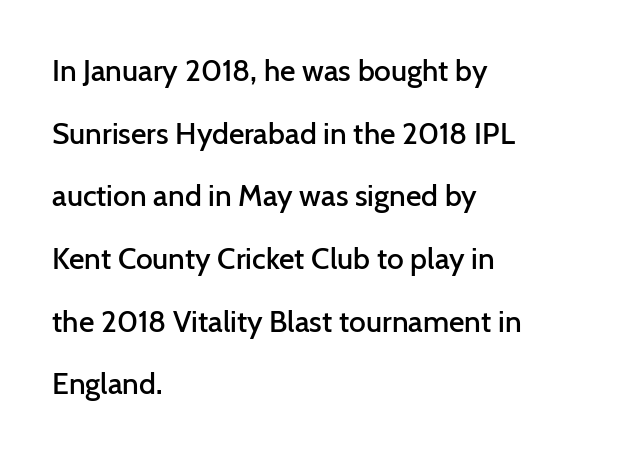
The image shows 30 px semibold sans-serif type, upright; set left-aligned, loose line spacing (2.09x), normal letter spacing, not underlined; low stroke contrast and a medium x-height.
